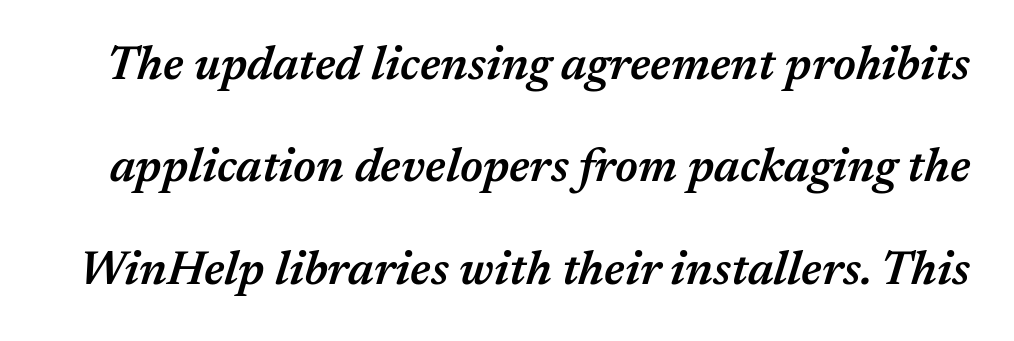
Q: Is the text bold? A: Semi-bold.
Q: Is the text italic (slanted)? A: Yes, it leans right by about 17 degrees.
Q: Is the text underlined? A: No.
Q: Is the spacing between letters normal or unusually wide? A: Normal.
Q: Is the spacing between lines tight, normal or loose? A: Loose.
Q: Width (condensed, normal, or wide)? A: Normal.
Q: Stroke contrast? A: Medium.
Q: x-height? A: Medium.
Q: Monospaced? A: No.
